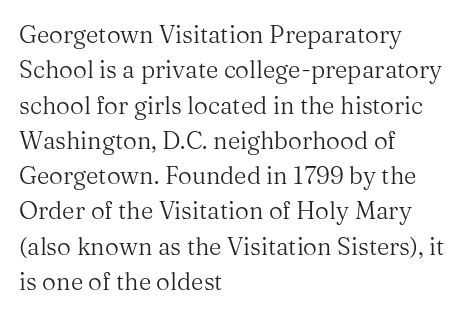
{"italic": "no", "bold": "no", "underline": "no", "align": "left", "line_spacing": "normal", "line_spacing_ratio": 1.47, "letter_spacing": "normal", "letter_spacing_em": 0.0, "glyph_px": 24}
